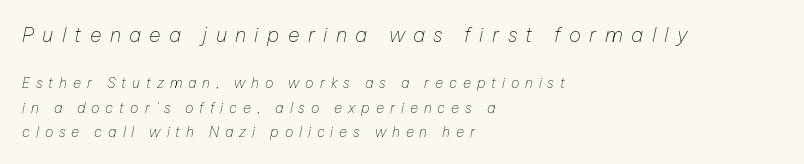
The face looks like a standard text weight, possibly lighter. Casual observation: everything's shoved over to the left. Size hierarchy here favors the leading block over the trailing one. The baseline area is clear. The type is letterspaced generously, with wide tracking. The specimen reads as italic at a glance.
